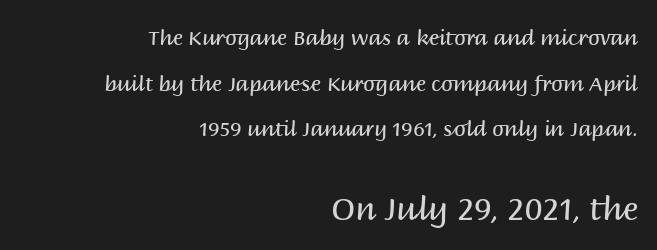
{"serif": "no", "bold": "no", "weight": "regular", "width": "normal", "stroke_contrast": "medium", "x_height": "large", "monospaced": "no", "underline": "no", "align": "right", "line_spacing": "loose", "line_spacing_ratio": 2.17, "letter_spacing": "normal", "letter_spacing_em": 0.0, "larger_block": "second", "size_ratio": 1.52, "glyph_px": 32}
